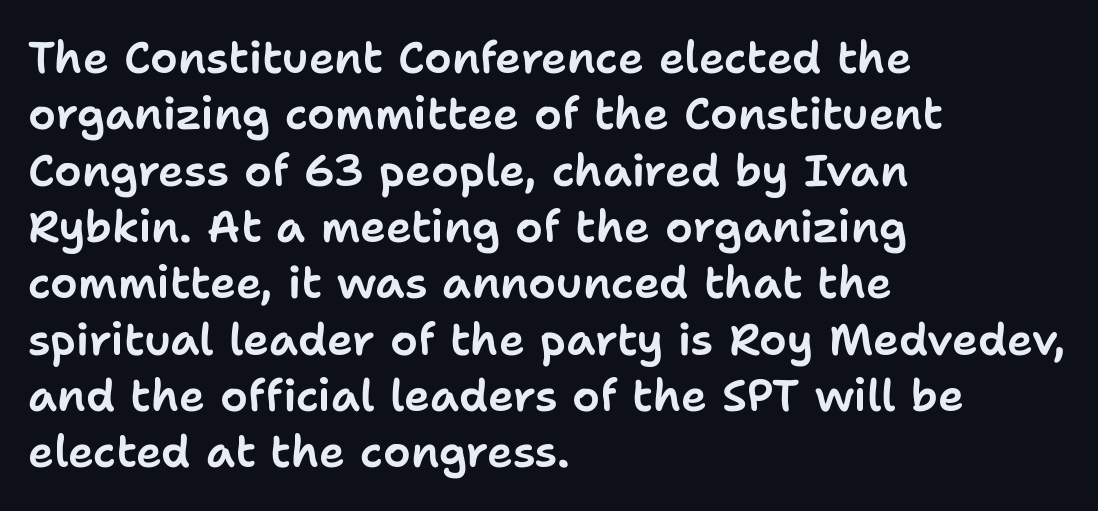
Descenders hang freely into open space. The designer left line spacing at the default. Looks like regular typesetting: each glyph gets only the width it needs. Typographically, this falls in the sans-serif category. If you drew a line through each stem, it would be perfectly vertical. The setting favours the left margin, as ordinary paragraphs usually do.
